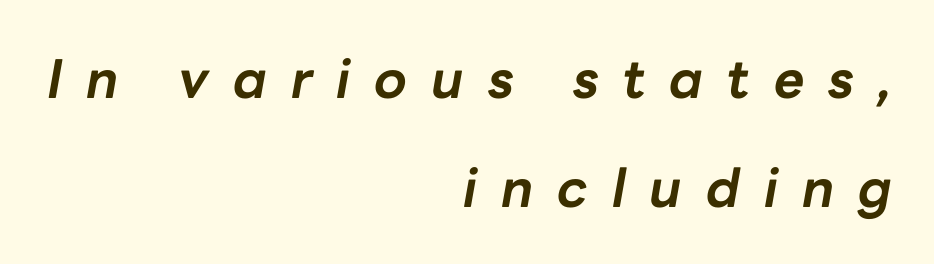
{"italic": "yes", "lean": "right", "slant_degrees": 10, "bold": "yes", "weight": "bold", "width": "normal", "stroke_contrast": "low", "x_height": "medium", "monospaced": "no", "underline": "no", "align": "right", "line_spacing": "loose", "line_spacing_ratio": 2.05, "letter_spacing": "wide", "letter_spacing_em": 0.45, "glyph_px": 53}
